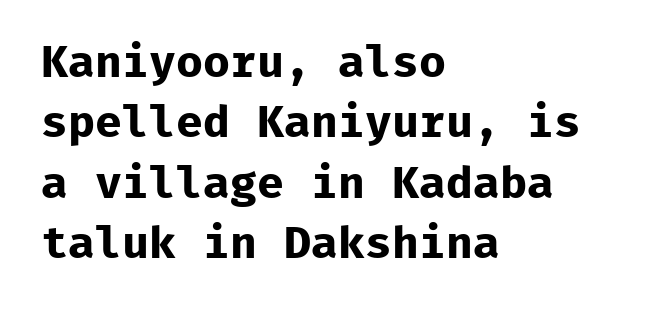
Nothing sits at the stroke ends, so this counts as sans-serif. The words here are not underlined. A typesetter would call this monospace, since all characters share one set width. Between one letter and the next there's only the usual sliver of space. Left-aligned paragraph, ragged on the right. Normally led — the rows are evenly, conventionally spaced.
